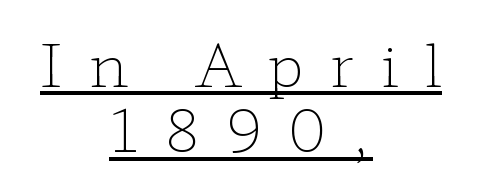
The glyphs in this specimen are seriffed. This rendering widens character spacing well past its baseline value. Each new line begins almost immediately beneath the previous one. Proportional: the letters do not fall into vertical columns. The letters stand straight up with perfectly vertical stems.
